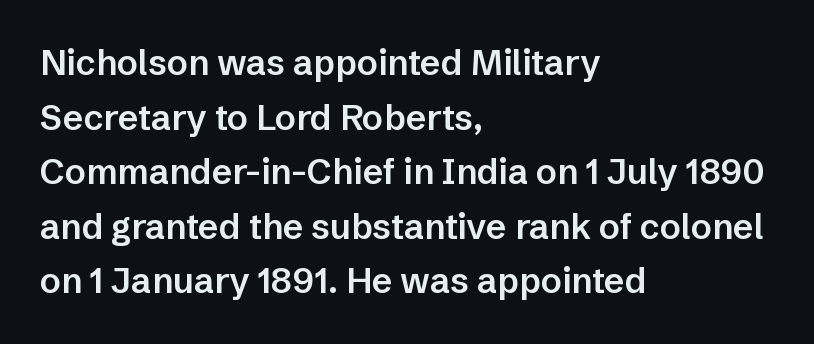
{"serif": "no", "italic": "no", "bold": "semi", "weight": "semibold", "width": "normal", "stroke_contrast": "low", "x_height": "medium", "monospaced": "no", "underline": "no", "align": "left", "line_spacing": "normal", "line_spacing_ratio": 1.56, "letter_spacing": "normal", "letter_spacing_em": 0.0, "glyph_px": 35}
